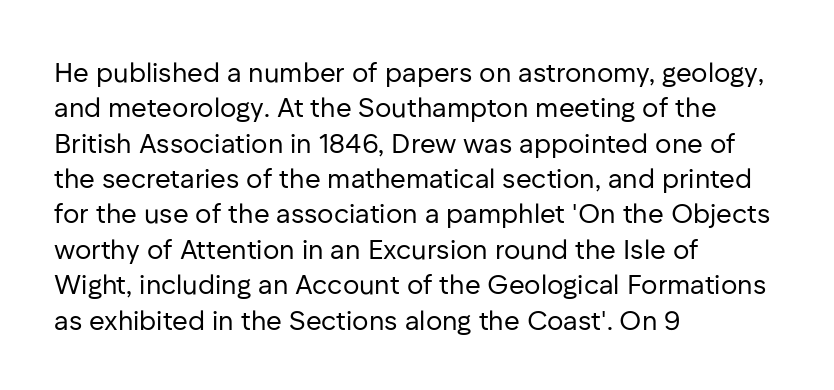
The image shows 27 px text type, upright; set left-aligned, normal line spacing (1.31x), normal letter spacing, not underlined.
